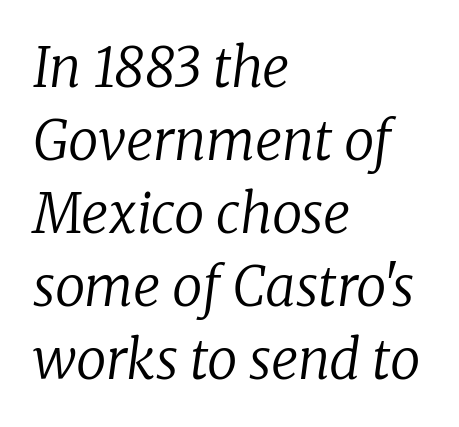
{"serif": "yes", "italic": "yes", "lean": "right", "slant_degrees": 8, "bold": "no", "weight": "regular", "width": "normal", "stroke_contrast": "low", "x_height": "medium", "monospaced": "no", "underline": "no", "align": "left", "line_spacing": "normal", "line_spacing_ratio": 1.35, "letter_spacing": "normal", "letter_spacing_em": 0.0, "glyph_px": 54}
